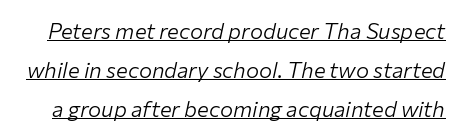
The image shows 22 px text type, italic (leaning right); set line spacing 1.78x, normal letter spacing, underlined.
